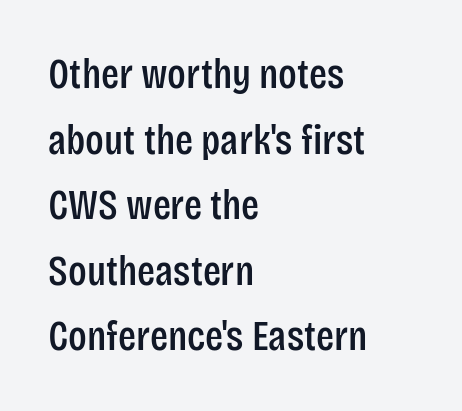
Q: Is the text italic (slanted)? A: No, it is upright.
Q: Is the typeface a serif or a sans-serif typeface? A: Sans-serif.
Q: Is the text underlined? A: No.
Q: How is the paragraph aligned? A: Left-aligned.
Q: Is the spacing between letters normal or unusually wide? A: Normal.
Q: Is the spacing between lines tight, normal or loose? A: Normal.
Q: Width (condensed, normal, or wide)? A: Condensed.
Q: Stroke contrast? A: Low.
Q: x-height? A: Large.
Q: Monospaced? A: No.
